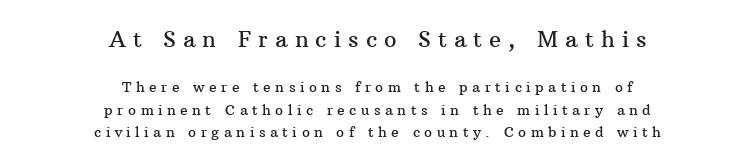
The image shows 22 px text type, upright; set centered, normal line spacing (1.61x), unusually wide letter spacing (+0.32 em), not underlined; the first (top) block is 1.57x larger.
